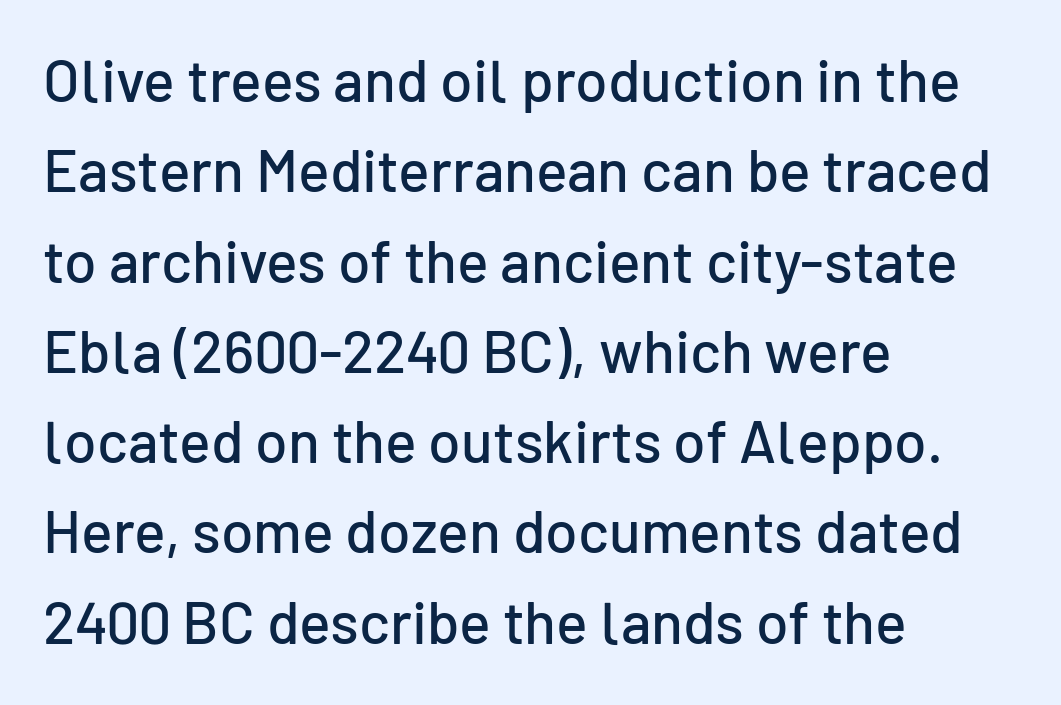
Q: Is the text italic (slanted)? A: No, it is upright.
Q: Is the typeface a serif or a sans-serif typeface? A: Sans-serif.
Q: Is the text underlined? A: No.
Q: How is the paragraph aligned? A: Left-aligned.
Q: Is the spacing between letters normal or unusually wide? A: Normal.
Q: Is the spacing between lines tight, normal or loose? A: Normal.
Q: Width (condensed, normal, or wide)? A: Normal.
Q: Stroke contrast? A: Low.
Q: x-height? A: Medium.
Q: Monospaced? A: No.
